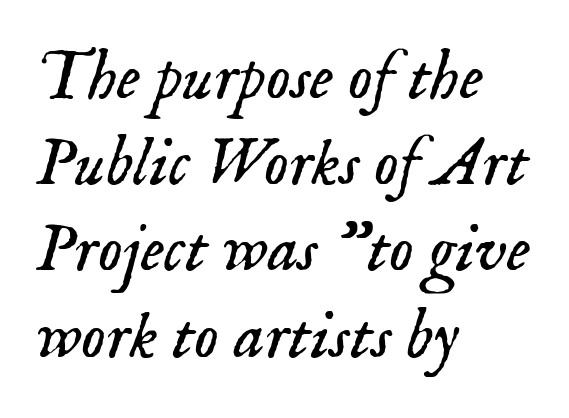
The image shows 69 px light serif type, italic (leaning right); set left-aligned, normal line spacing (1.25x), normal letter spacing, not underlined; low stroke contrast and a small x-height.
